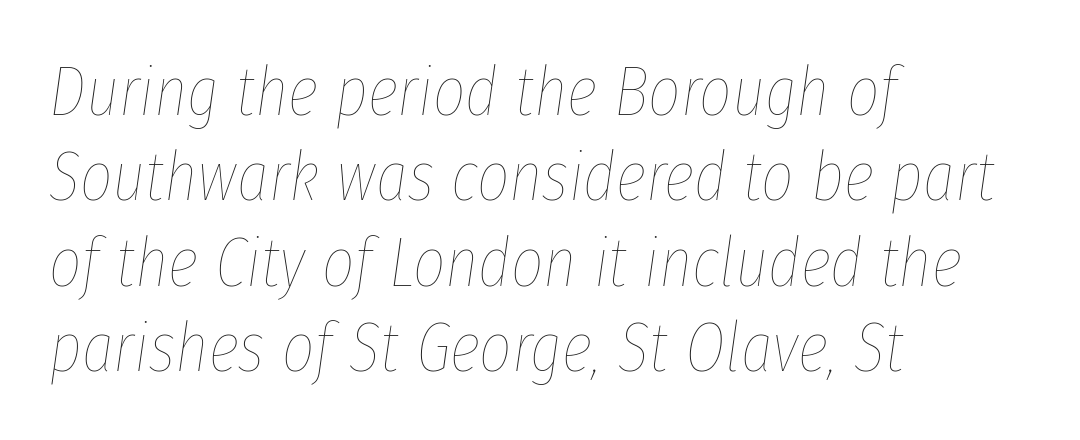
Q: Is the text bold? A: No.
Q: Is the text italic (slanted)? A: Yes, it leans right by about 8 degrees.
Q: Is the text underlined? A: No.
Q: How is the paragraph aligned? A: Left-aligned.
Q: Is the spacing between letters normal or unusually wide? A: Normal.
Q: Width (condensed, normal, or wide)? A: Condensed.
Q: Stroke contrast? A: Low.
Q: x-height? A: Medium.
Q: Monospaced? A: No.
